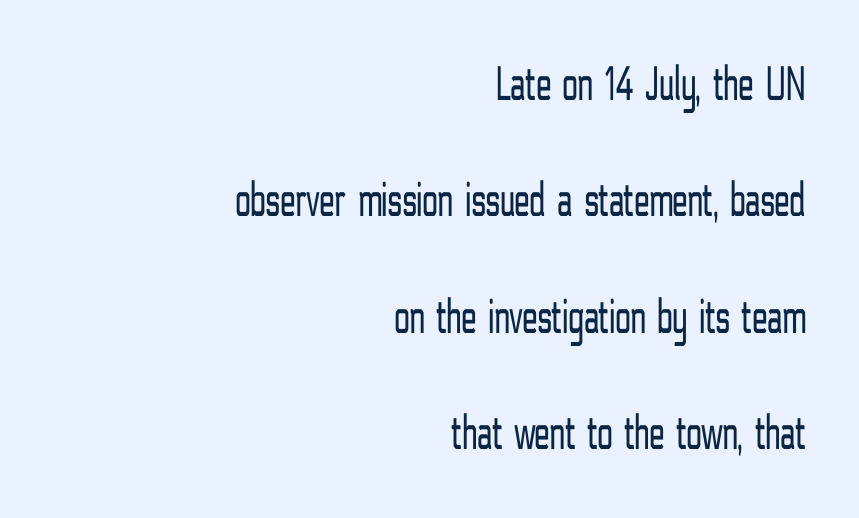
The image shows 50 px light, condensed sans-serif type, upright; set right-aligned, loose line spacing (2.33x), normal letter spacing, not underlined; low stroke contrast and a medium x-height.
